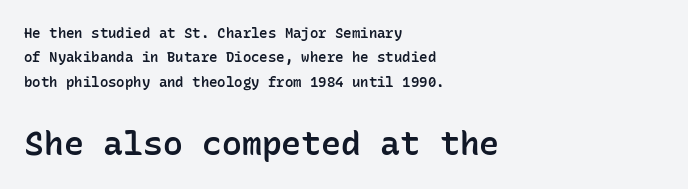
The image shows 33 px semibold sans-serif type, upright, monospaced; set left-aligned, line spacing 1.74x, normal letter spacing, not underlined; the second (bottom) block is 2.36x larger; low stroke contrast and a medium x-height.
